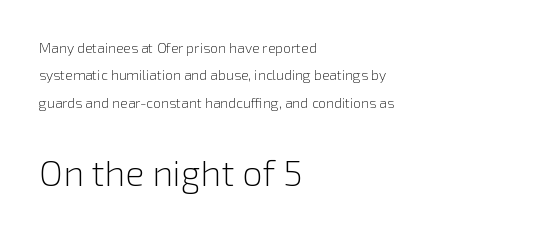
{"serif": "no", "italic": "no", "bold": "no", "weight": "light", "width": "normal", "stroke_contrast": "low", "x_height": "medium", "monospaced": "no", "underline": "no", "align": "left", "line_spacing": "loose", "line_spacing_ratio": 1.96, "letter_spacing": "normal", "letter_spacing_em": 0.0, "larger_block": "second", "size_ratio": 2.57, "glyph_px": 36}
